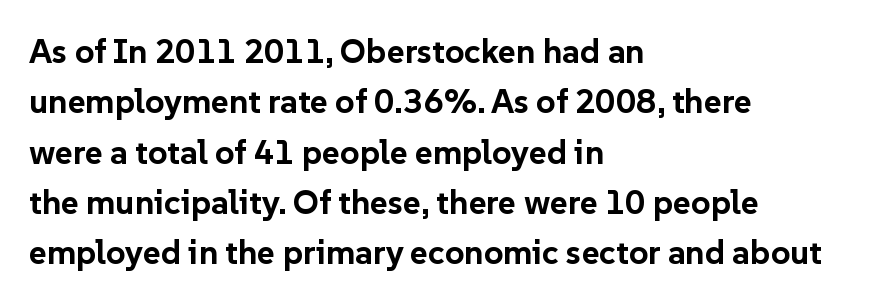
{"serif": "no", "italic": "no", "bold": "yes", "weight": "bold", "width": "normal", "stroke_contrast": "low", "x_height": "medium", "monospaced": "no", "underline": "no", "align": "left", "line_spacing": "normal", "line_spacing_ratio": 1.48, "letter_spacing": "normal", "letter_spacing_em": 0.0, "glyph_px": 34}
